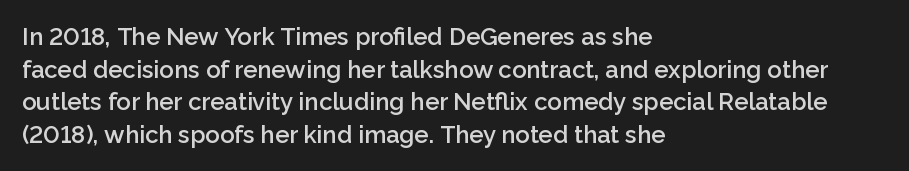
One glance says typical: line gaps are just what's usual. Tracking value appears to be zero — textbook default spacing. Tall strokes in this sample are plumb rather than angled. Firm but not heavy-handed strokes: this text is semibold.
